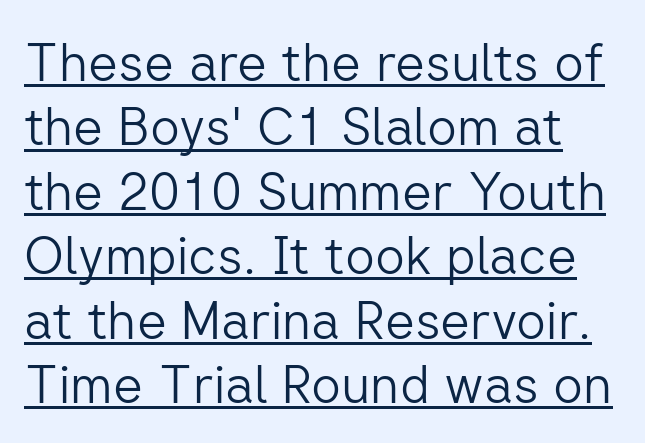
The image shows 52 px light sans-serif type, upright; set line spacing 1.24x, normal letter spacing, underlined; low stroke contrast and a medium x-height.
